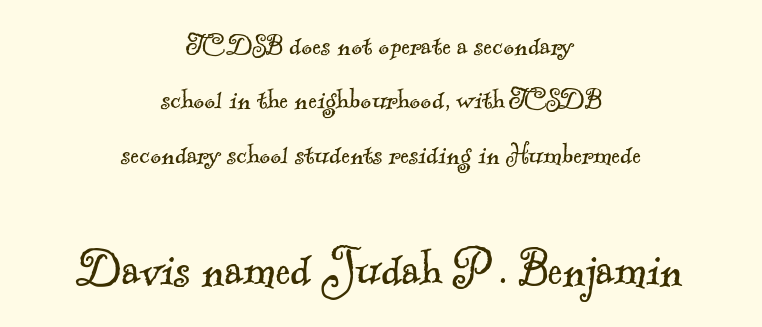
Q: Is the text bold? A: No.
Q: Is the typeface a serif or a sans-serif typeface? A: Serif.
Q: Is the text underlined? A: No.
Q: How is the paragraph aligned? A: Centered.
Q: Is the spacing between letters normal or unusually wide? A: Normal.
Q: Is the spacing between lines tight, normal or loose? A: Normal.
Q: Which block of text is set in a larger size, the first (top) or the second (bottom)? A: The second (bottom) one.
Q: Width (condensed, normal, or wide)? A: Normal.
Q: x-height? A: Small.
Q: Monospaced? A: No.
